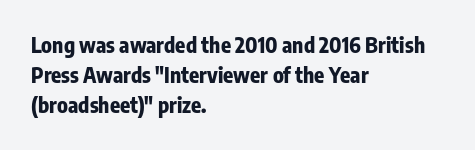
Q: Is the text bold? A: Yes.
Q: Is the text italic (slanted)? A: No, it is upright.
Q: Is the text underlined? A: No.
Q: How is the paragraph aligned? A: Left-aligned.
Q: Is the spacing between letters normal or unusually wide? A: Normal.
Q: Is the spacing between lines tight, normal or loose? A: Normal.
